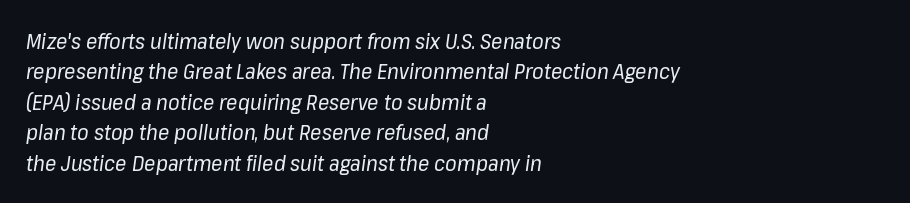
The image shows 21 px text type, italic (leaning right); set left-aligned, normal line spacing (1.45x), normal letter spacing, not underlined.
